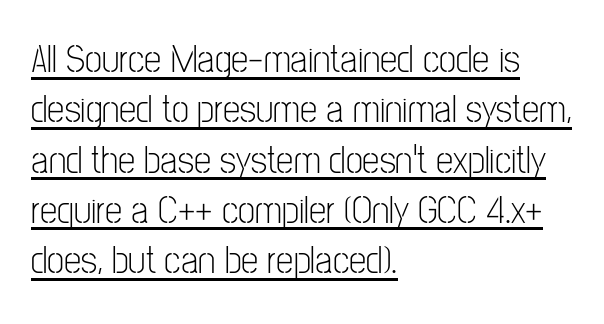
Q: Is the text bold? A: No.
Q: Is the text italic (slanted)? A: No, it is upright.
Q: Is the typeface a serif or a sans-serif typeface? A: Sans-serif.
Q: Is the text underlined? A: Yes.
Q: How is the paragraph aligned? A: Left-aligned.
Q: Is the spacing between letters normal or unusually wide? A: Normal.
Q: Is the spacing between lines tight, normal or loose? A: Normal.
Q: Width (condensed, normal, or wide)? A: Condensed.
Q: Stroke contrast? A: Low.
Q: x-height? A: Medium.
Q: Monospaced? A: No.
